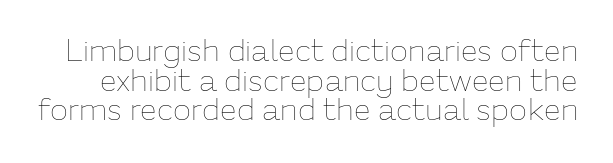
Here the designer chose a conventional face with non-uniform glyph widths. Each new line begins almost immediately beneath the previous one. If you drew a line through each stem, it would be perfectly vertical. Plain, unruled lines of type.
